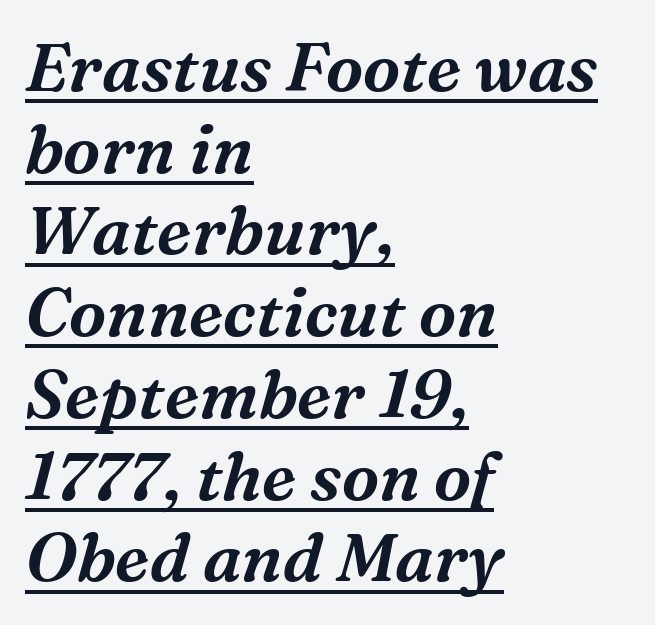
Emphasis is given by a line drawn under the lettering. The face used here is rendered with its standard letterfit. One-word summary of the alignment: left. The specimen reads as italic at a glance. Here the designer chose a conventional face with non-uniform glyph widths.
